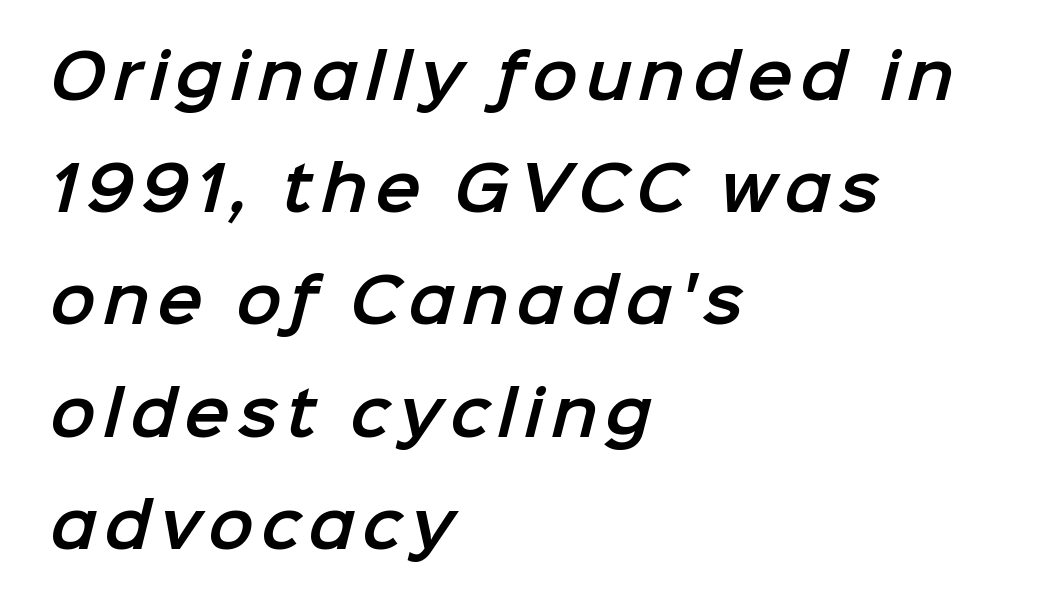
{"serif": "no", "width": "normal", "stroke_contrast": "low", "x_height": "medium", "monospaced": "no", "underline": "no", "align": "left", "line_spacing_ratio": 1.84, "glyph_px": 61}
